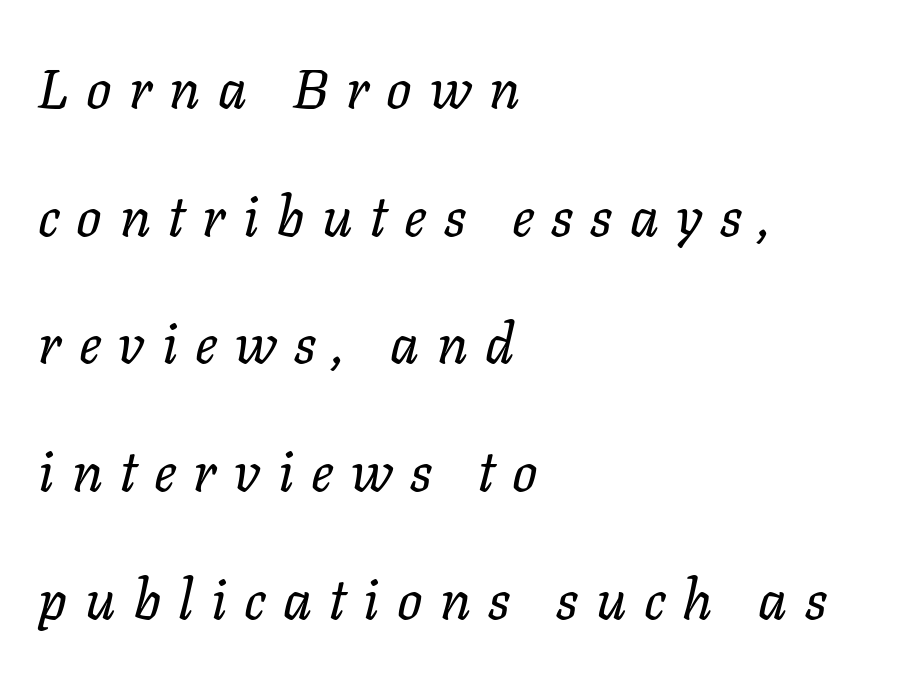
The image shows 56 px regular-weight type, italic (leaning right); set left-aligned, loose line spacing (2.28x), unusually wide letter spacing (+0.31 em), not underlined; low stroke contrast and a medium x-height.
